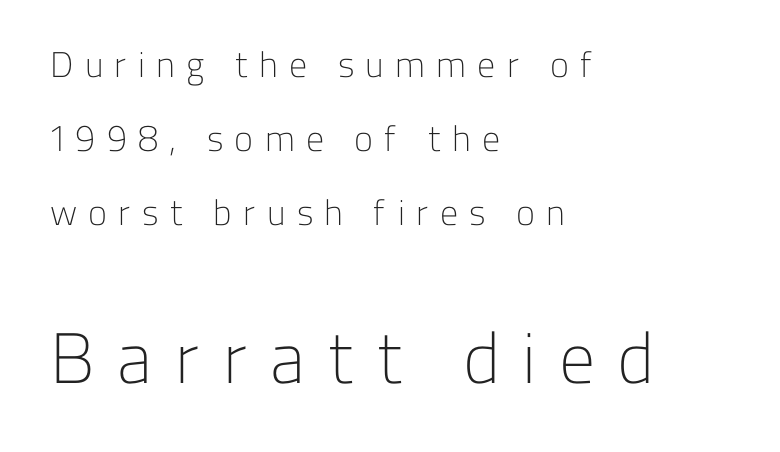
{"serif": "no", "italic": "no", "bold": "no", "weight": "light", "width": "normal", "stroke_contrast": "low", "x_height": "medium", "monospaced": "no", "underline": "no", "align": "left", "line_spacing": "loose", "line_spacing_ratio": 2.05, "letter_spacing": "wide", "letter_spacing_em": 0.31, "larger_block": "second", "size_ratio": 2.0, "glyph_px": 72}
